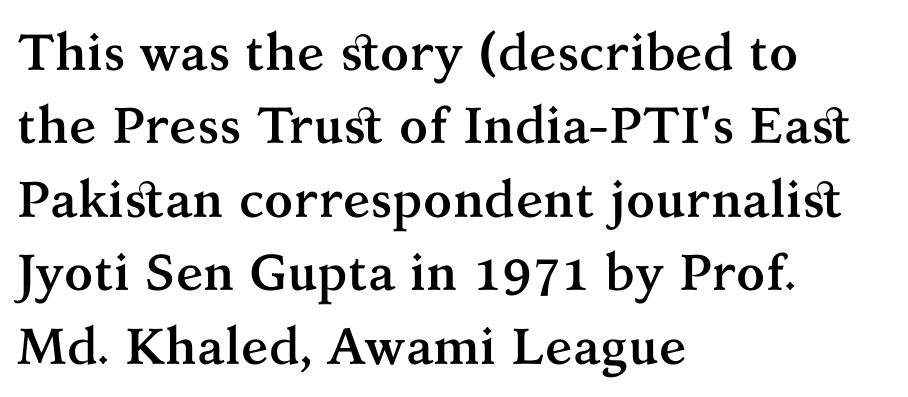
The image shows 51 px semibold serif type, upright; set left-aligned, normal line spacing (1.44x), normal letter spacing, not underlined; medium stroke contrast and a medium x-height.
